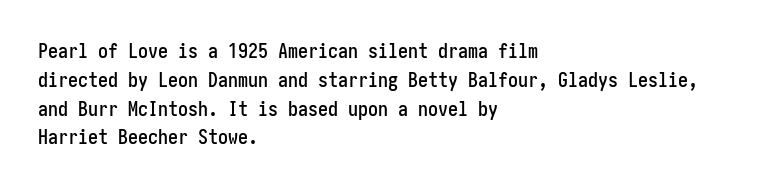
{"italic": "no", "underline": "no", "align": "left", "line_spacing": "normal", "line_spacing_ratio": 1.44, "letter_spacing": "normal", "letter_spacing_em": 0.0, "glyph_px": 20}
